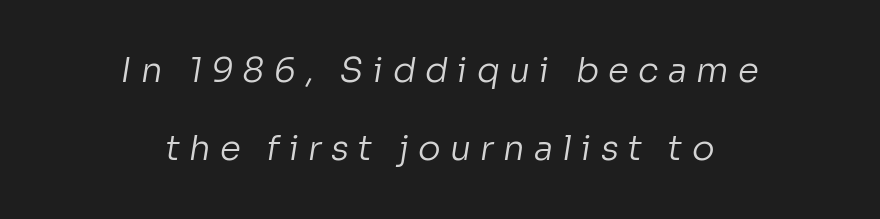
The image shows 34 px regular-weight sans-serif type; set centered, loose line spacing (2.29x), unusually wide letter spacing (+0.27 em), not underlined; low stroke contrast and a medium x-height.
